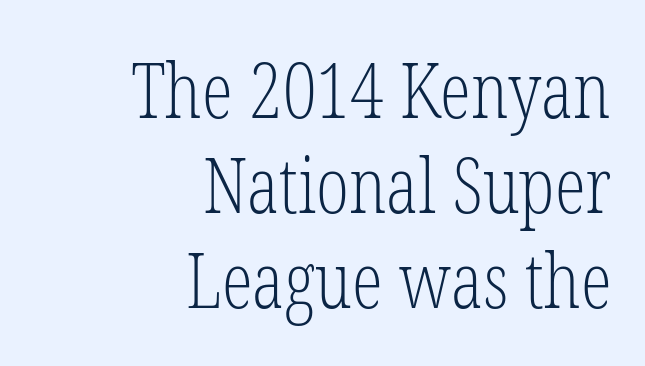
The image shows 78 px light, condensed serif type, upright; set right-aligned, line spacing 1.22x, normal letter spacing, not underlined; low stroke contrast and a medium x-height.
